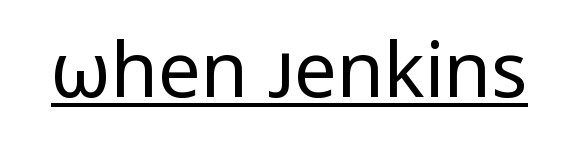
The letters sit at their default tracking, neither squeezed nor spread. The passage shown is typed in a proportional face where columns would drift. This is roman type, the default non-slanted kind. Nothing heavy about these letters — not bold at all.
